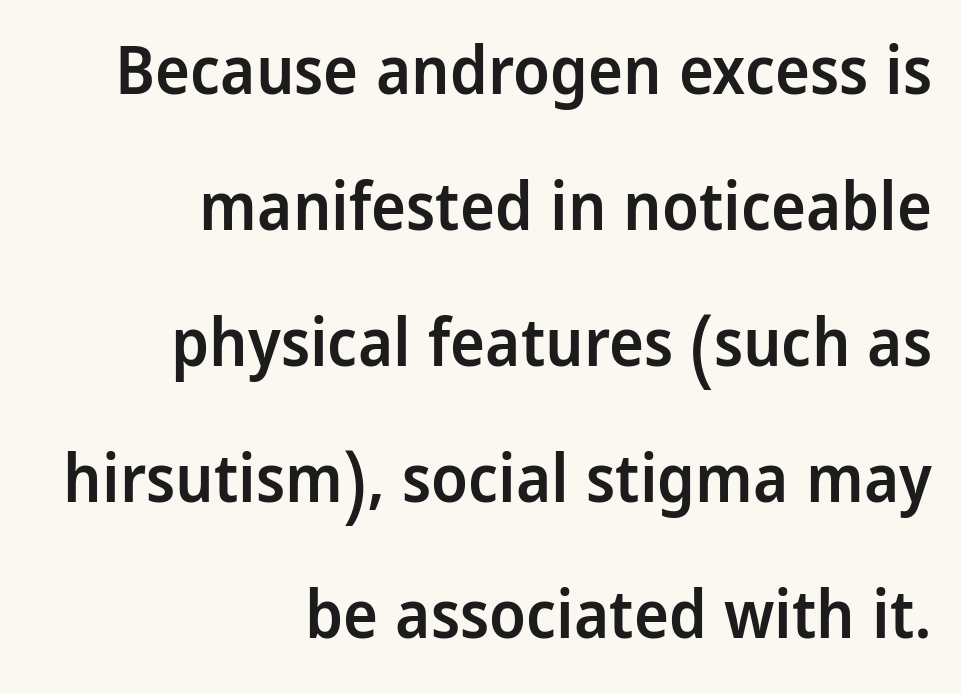
The image shows 66 px semibold, condensed sans-serif type, upright; set right-aligned, loose line spacing (2.06x), normal letter spacing, not underlined; low stroke contrast and a large x-height.
